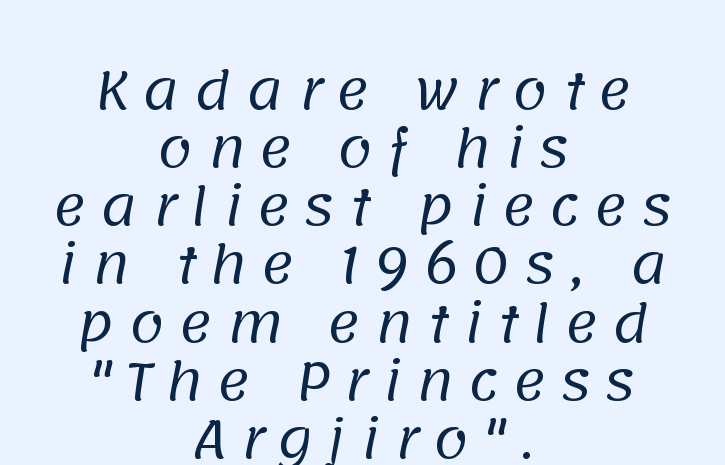
Substantial extra tracking has been applied to these lines. The face used here is proportionally spaced, like ordinary book or web type. The space directly below the letters is spotless. Heaviness? Minimal to ordinary, like unemphasized prose. What kind of face is this? One without serifs — a sans. This sample is center-justified, so both line endings float freely.
